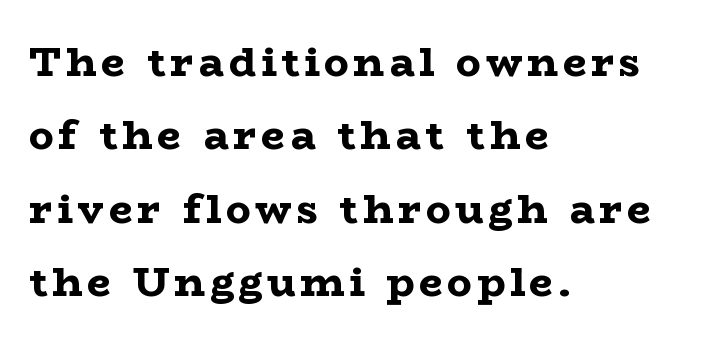
{"serif": "yes", "italic": "no", "bold": "yes", "weight": "bold", "width": "wide", "stroke_contrast": "low", "x_height": "medium", "monospaced": "no", "underline": "no", "align": "left", "line_spacing_ratio": 1.79, "glyph_px": 41}
